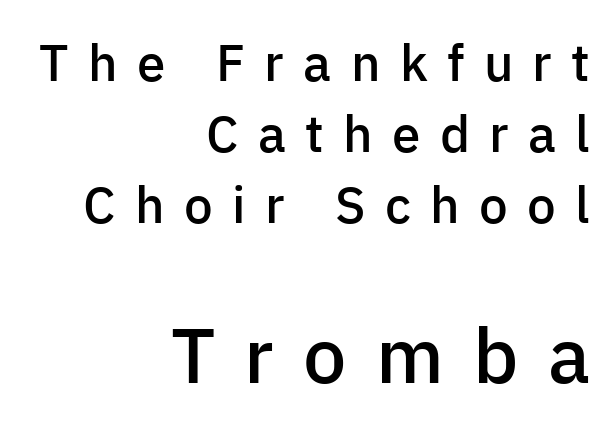
Between one letter and the next there's a generous, obvious gap. No italicization has been applied; the sample stays upright. The leading is moderate, giving the passage an even texture. Does the copy run flush right? Yes — the right margin is perfectly even.
